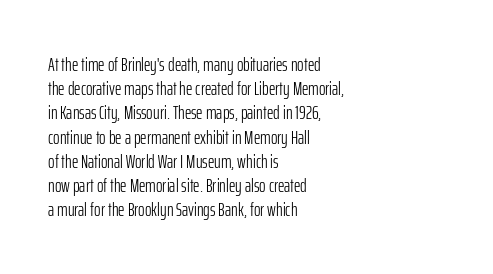
Tall strokes in this sample are plumb rather than angled. Decoration check: the copy has no underline. Words appear dense and cohesive because spacing is normal. The typesetter chose a ragged-right arrangement here.
